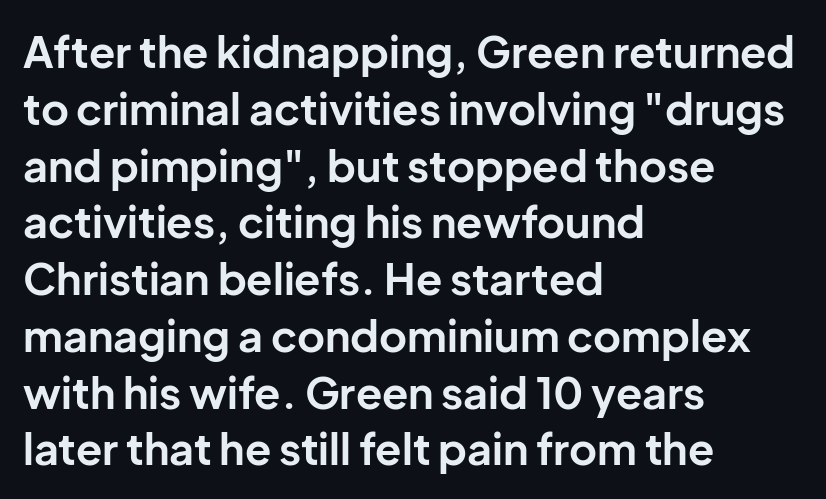
The image shows 43 px bold sans-serif type, upright; set left-aligned, normal line spacing (1.32x), normal letter spacing, not underlined; low stroke contrast and a medium x-height.
